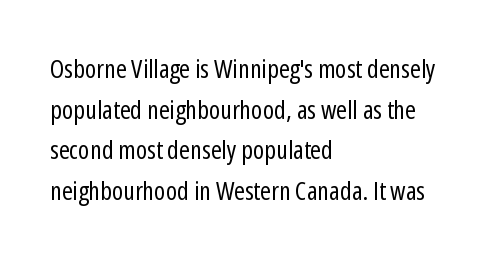
The image shows 26 px text type, upright; set left-aligned, normal line spacing (1.56x), normal letter spacing, not underlined.
